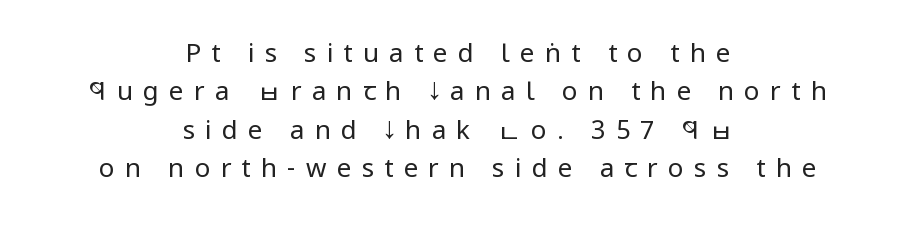
{"italic": "no", "bold": "no", "underline": "no", "align": "center", "line_spacing": "normal", "line_spacing_ratio": 1.48, "letter_spacing": "wide", "letter_spacing_em": 0.39, "glyph_px": 26}
